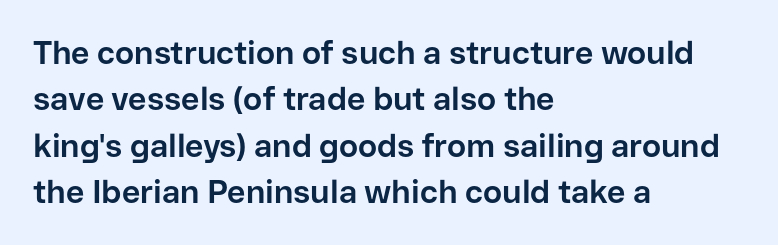
The image shows 32 px bold sans-serif type, upright; set left-aligned, normal line spacing (1.45x), normal letter spacing, not underlined; low stroke contrast and a medium x-height.
